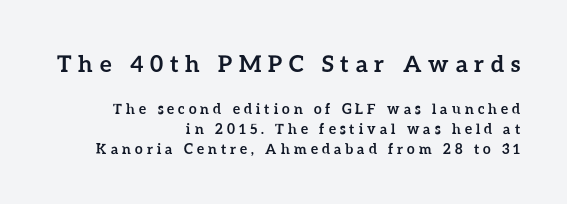
{"italic": "no", "bold": "yes", "underline": "no", "align": "right", "line_spacing": "normal", "line_spacing_ratio": 1.44, "letter_spacing": "wide", "letter_spacing_em": 0.29, "larger_block": "first", "size_ratio": 1.64, "glyph_px": 23}
